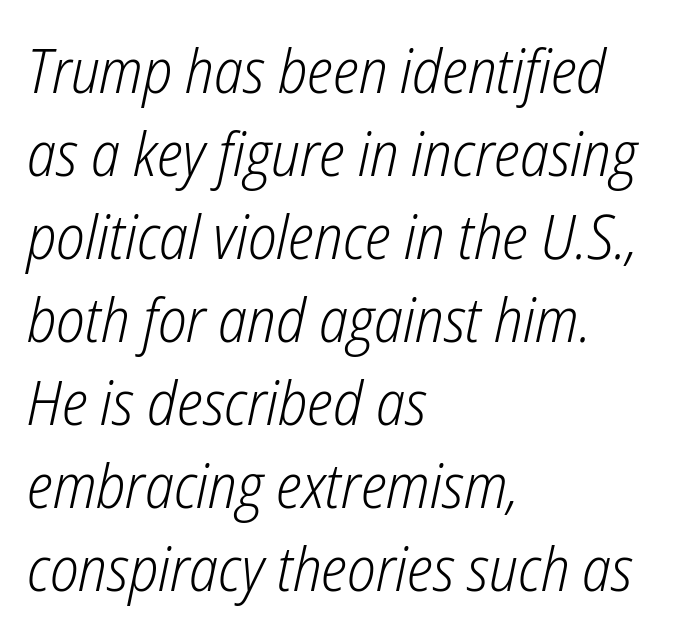
{"italic": "yes", "lean": "right", "slant_degrees": 12, "bold": "no", "weight": "light", "width": "condensed", "stroke_contrast": "low", "x_height": "medium", "monospaced": "no", "underline": "no", "align": "left", "line_spacing": "normal", "line_spacing_ratio": 1.36, "letter_spacing": "normal", "letter_spacing_em": 0.0, "glyph_px": 61}
